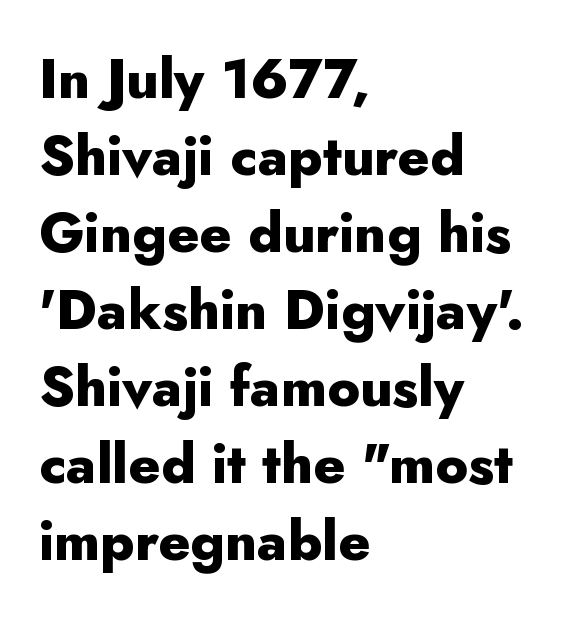
{"serif": "no", "italic": "no", "bold": "yes", "weight": "heavy", "width": "normal", "stroke_contrast": "low", "x_height": "small", "monospaced": "no", "underline": "no", "align": "left", "line_spacing": "normal", "line_spacing_ratio": 1.4, "letter_spacing": "normal", "letter_spacing_em": 0.0, "glyph_px": 55}
